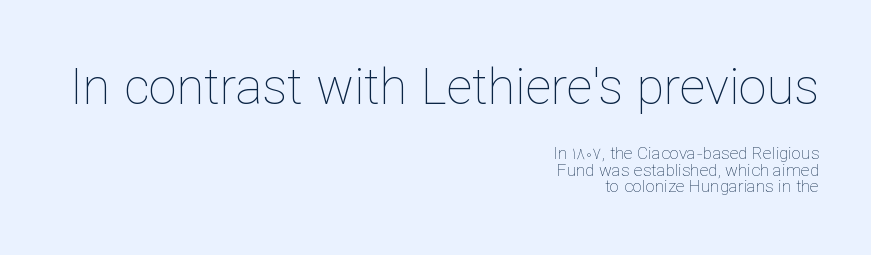
{"italic": "no", "bold": "no", "weight": "thin", "width": "normal", "stroke_contrast": "low", "x_height": "medium", "monospaced": "no", "underline": "no", "align": "right", "line_spacing": "tight", "line_spacing_ratio": 0.98, "letter_spacing": "normal", "letter_spacing_em": 0.0, "larger_block": "first", "size_ratio": 2.94, "glyph_px": 50}
